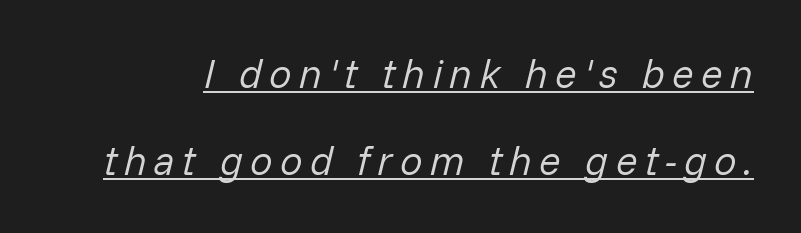
The image shows 40 px regular-weight type, italic (leaning right); set loose line spacing (2.17x), underlined; low stroke contrast and a medium x-height.
